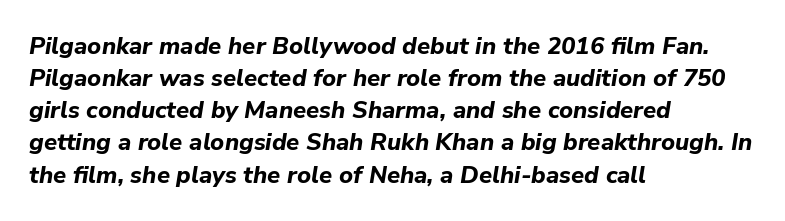
Q: Is the text bold? A: Yes.
Q: Is the text italic (slanted)? A: Yes, it leans right by about 9 degrees.
Q: Is the text underlined? A: No.
Q: How is the paragraph aligned? A: Left-aligned.
Q: Is the spacing between letters normal or unusually wide? A: Normal.
Q: Is the spacing between lines tight, normal or loose? A: Normal.
